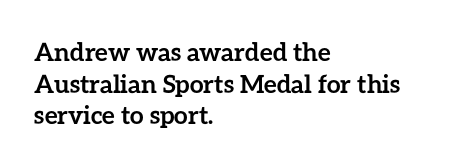
Short and long lines alike share a common starting point at left. The vertical gap from one line to the next is medium. Does the lettering tilt? It doesn't — this is upright. Underline: absent. The tracking reads as untouched default to a designer's eye. Chunky letters — that's bold for sure.
